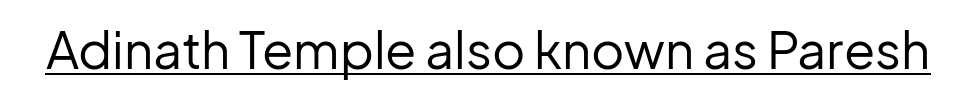
Q: Is the text bold? A: No.
Q: Is the text italic (slanted)? A: No, it is upright.
Q: Is the typeface a serif or a sans-serif typeface? A: Sans-serif.
Q: Is the text underlined? A: Yes.
Q: Is the spacing between letters normal or unusually wide? A: Normal.
Q: Width (condensed, normal, or wide)? A: Normal.
Q: Stroke contrast? A: Low.
Q: x-height? A: Medium.
Q: Monospaced? A: No.
